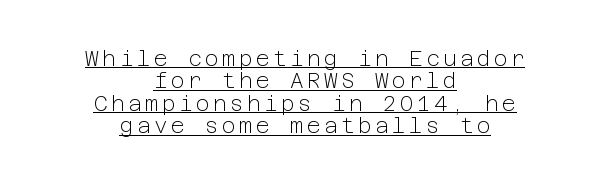
The specimen reads as upright at a glance. Beneath each row of characters lies a ruled line. Leftover space on each line is divided equally before and after the words. Caption: face not bold, strokes unweighted. A typesetter would call this leading minimal, almost set solid.
